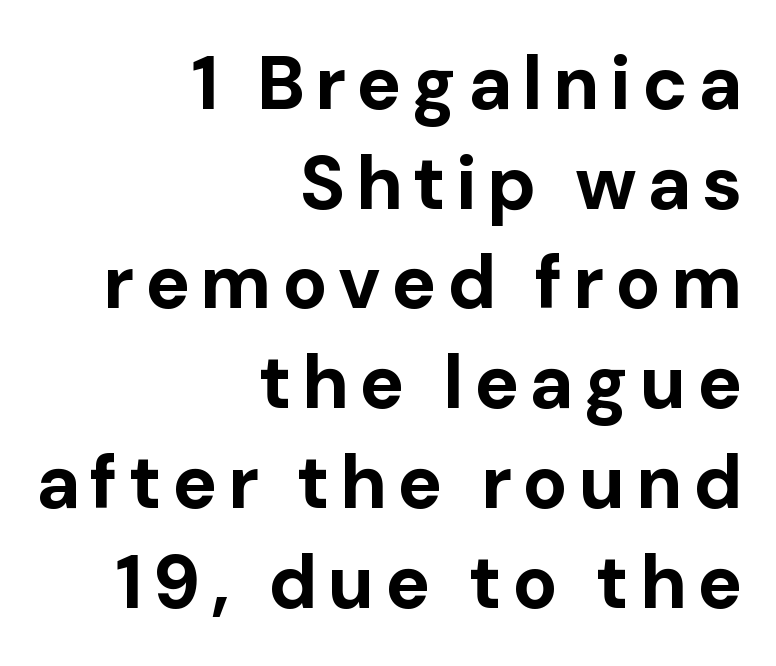
This sample has the flowing, uneven cadence of proportional lettering. These lines stack with their right ends in a neat column. Weight: bold. Successive baselines arrive at the customary interval. No feet cap the strokes, marking this as sans-serif type. The gap between lines stays unmarked.
